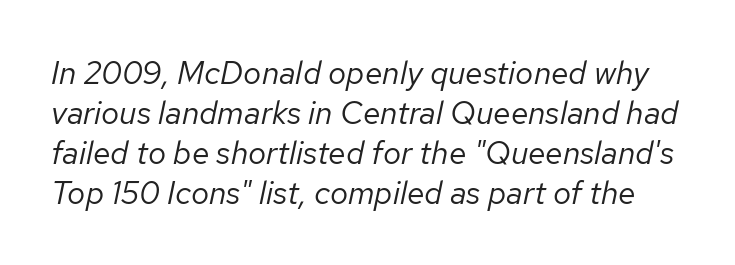
{"italic": "yes", "lean": "right", "slant_degrees": 12, "bold": "no", "weight": "regular", "width": "normal", "stroke_contrast": "low", "x_height": "medium", "monospaced": "no", "underline": "no", "line_spacing": "normal", "line_spacing_ratio": 1.25, "letter_spacing": "normal", "letter_spacing_em": 0.0, "glyph_px": 32}
